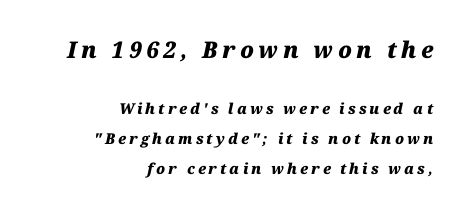
{"italic": "yes", "lean": "right", "slant_degrees": 12, "bold": "yes", "underline": "no", "align": "right", "line_spacing": "loose", "line_spacing_ratio": 1.99, "letter_spacing": "wide", "letter_spacing_em": 0.2, "larger_block": "first", "size_ratio": 1.53, "glyph_px": 23}
